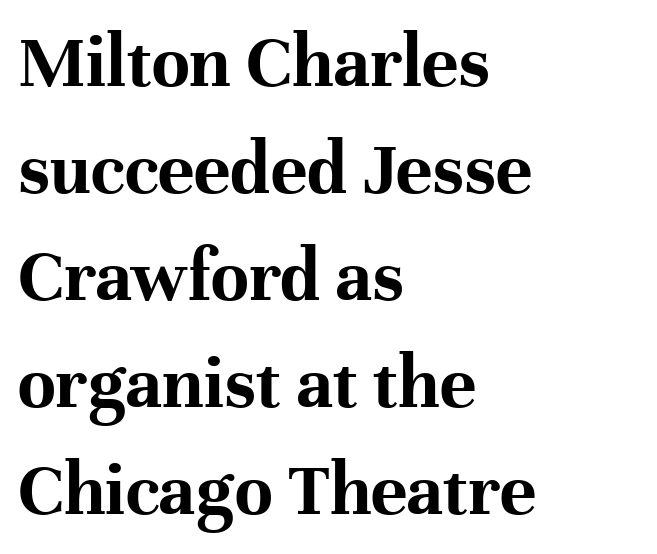
Q: Is the text bold? A: Yes.
Q: Is the text italic (slanted)? A: No, it is upright.
Q: Is the typeface a serif or a sans-serif typeface? A: Serif.
Q: Is the text underlined? A: No.
Q: How is the paragraph aligned? A: Left-aligned.
Q: Is the spacing between letters normal or unusually wide? A: Normal.
Q: Is the spacing between lines tight, normal or loose? A: Normal.
Q: Width (condensed, normal, or wide)? A: Normal.
Q: Stroke contrast? A: High.
Q: x-height? A: Medium.
Q: Monospaced? A: No.
